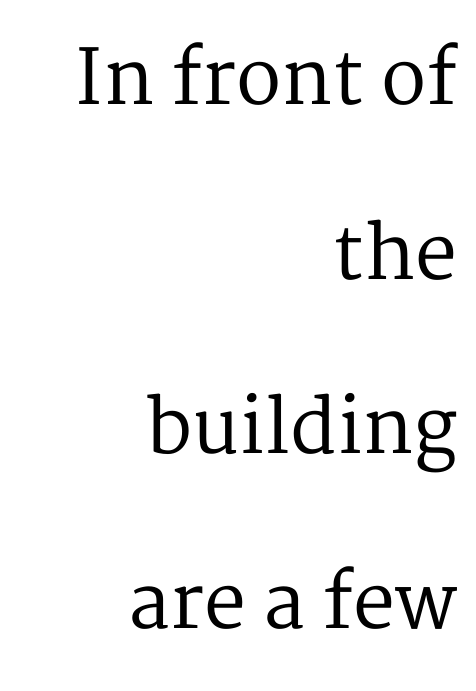
{"serif": "yes", "italic": "no", "bold": "no", "weight": "regular", "width": "normal", "stroke_contrast": "medium", "x_height": "medium", "monospaced": "no", "underline": "no", "align": "right", "line_spacing": "loose", "line_spacing_ratio": 2.33, "letter_spacing": "normal", "letter_spacing_em": 0.0, "glyph_px": 75}
